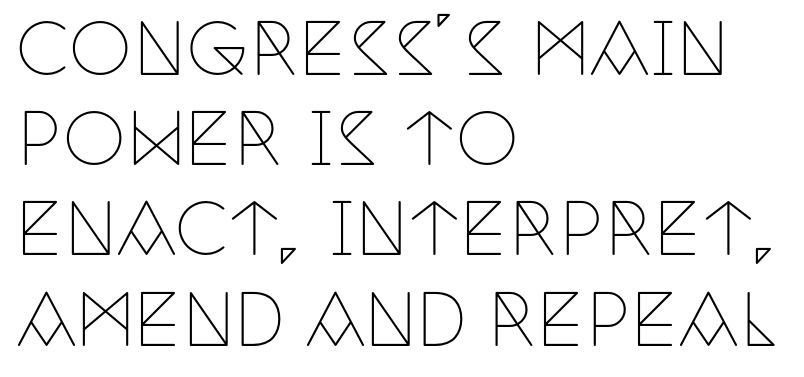
{"serif": "yes", "italic": "no", "bold": "no", "weight": "thin", "width": "condensed", "stroke_contrast": "low", "x_height": "large", "monospaced": "no", "underline": "no", "align": "left", "line_spacing": "normal", "line_spacing_ratio": 1.27, "letter_spacing": "normal", "letter_spacing_em": 0.0, "glyph_px": 71}
